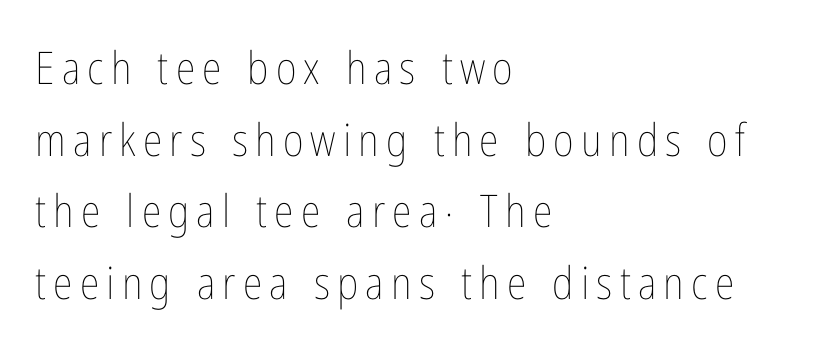
The zone under the glyphs is completely vacant. In terms of leading, this rendering sits right in the middle. Proportional: the letters do not fall into vertical columns. This reads as an unemphasized weight, regular at the heaviest. It's the straight-up-and-down kind of type.
